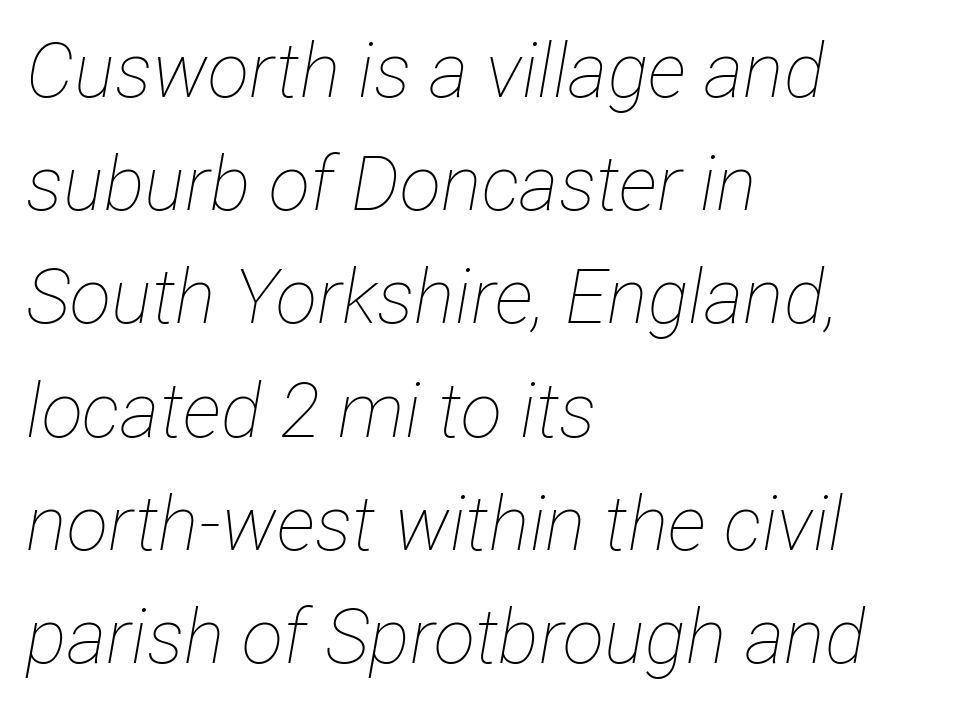
{"italic": "yes", "lean": "right", "slant_degrees": 12, "bold": "no", "weight": "thin", "width": "condensed", "stroke_contrast": "low", "x_height": "medium", "monospaced": "no", "underline": "no", "align": "left", "line_spacing": "normal", "line_spacing_ratio": 1.49, "letter_spacing": "normal", "letter_spacing_em": 0.0, "glyph_px": 76}
